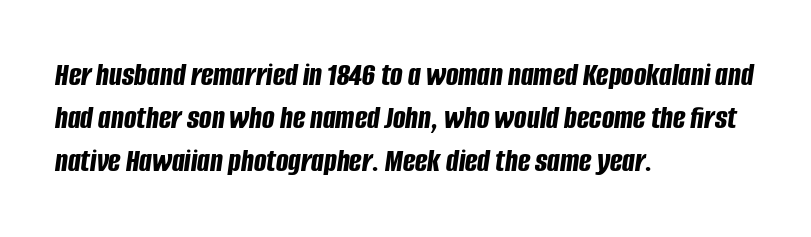
{"italic": "yes", "lean": "right", "slant_degrees": 8, "bold": "yes", "weight": "bold", "width": "condensed", "stroke_contrast": "low", "x_height": "large", "monospaced": "no", "underline": "no", "align": "left", "line_spacing": "normal", "line_spacing_ratio": 1.31, "letter_spacing": "normal", "letter_spacing_em": 0.0, "glyph_px": 33}
